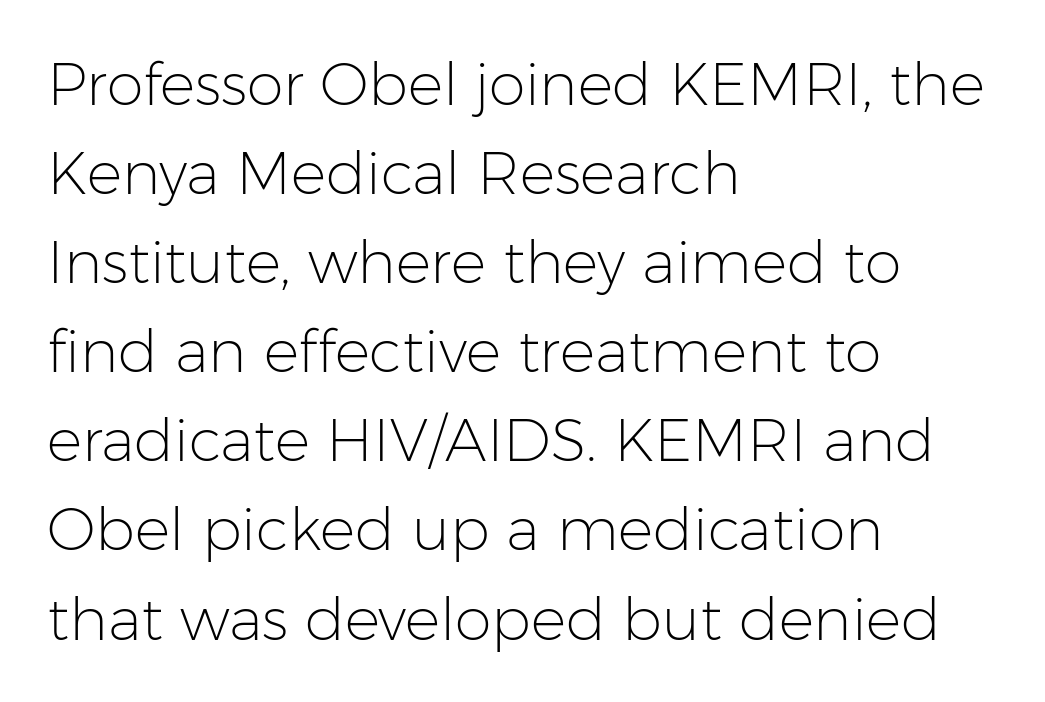
{"serif": "no", "italic": "no", "bold": "no", "weight": "light", "width": "normal", "stroke_contrast": "low", "x_height": "medium", "monospaced": "no", "underline": "no", "align": "left", "line_spacing": "normal", "line_spacing_ratio": 1.51, "letter_spacing": "normal", "letter_spacing_em": 0.0, "glyph_px": 59}
